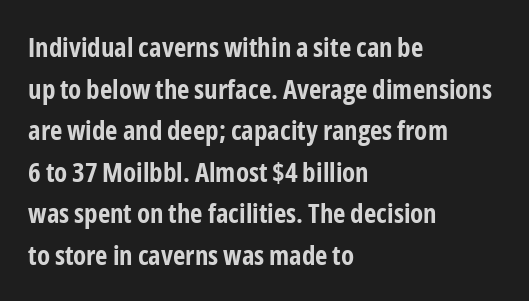
This sample keeps an unexceptional amount of space between lines. Which margin do the lines hug? The left one — the right edge is uneven. The specimen omits any rule beneath the text block's lines. Students, note that the glyphs here touch the page at normal intervals. This is heavy type, rendered in bold.
